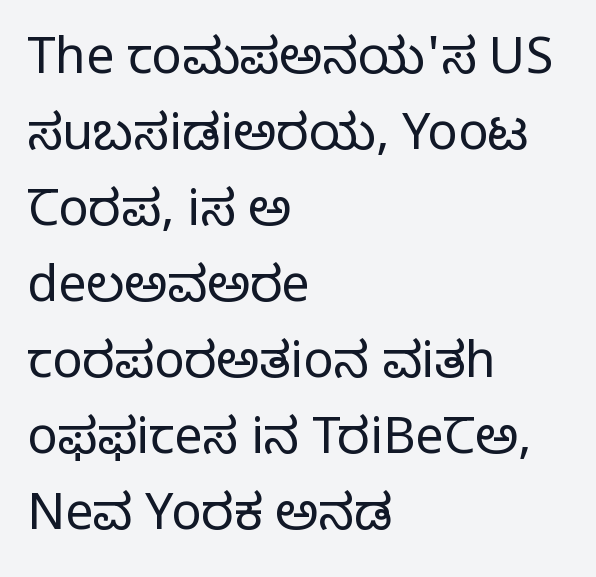
The image shows 50 px regular-weight serif type, upright; set left-aligned, normal line spacing (1.52x), normal letter spacing, not underlined; low stroke contrast and a large x-height.
